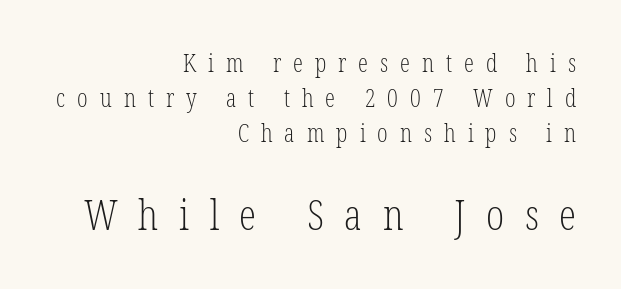
Line spacing here is normal. This reads as an unemphasized weight, regular at the heaviest. The following chunk of copy outweighs the initial chunk in type size. The space beneath each line is pristine and unruled. The letters advance in unequal steps, a hallmark of proportional type. A typesetter would call this heavily tracked-out type.
